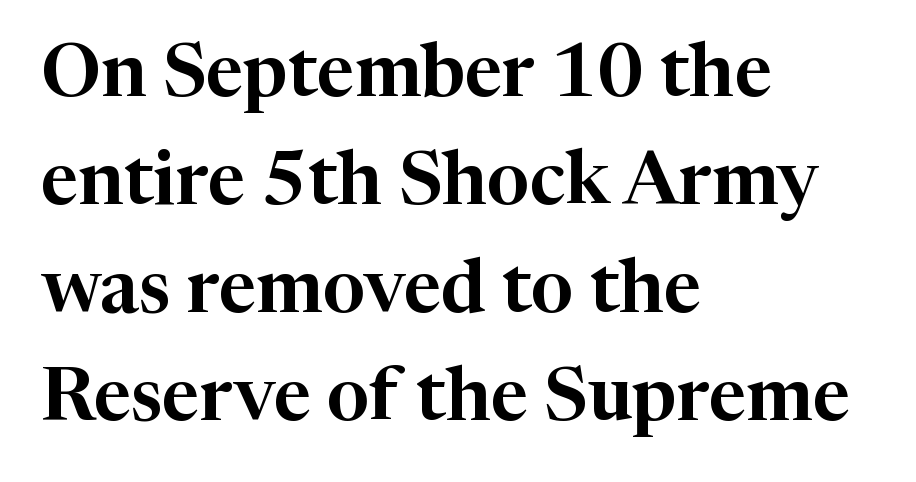
The font family rendered here belongs to the serif group. A typesetter would call this leading conventional body-copy spacing. Posture: straight, roman, zero tilt. Nobody touched the tracking dial on this one. A clean baseline with only descenders dipping below it. Here the designer chose a conventional face with non-uniform glyph widths.
